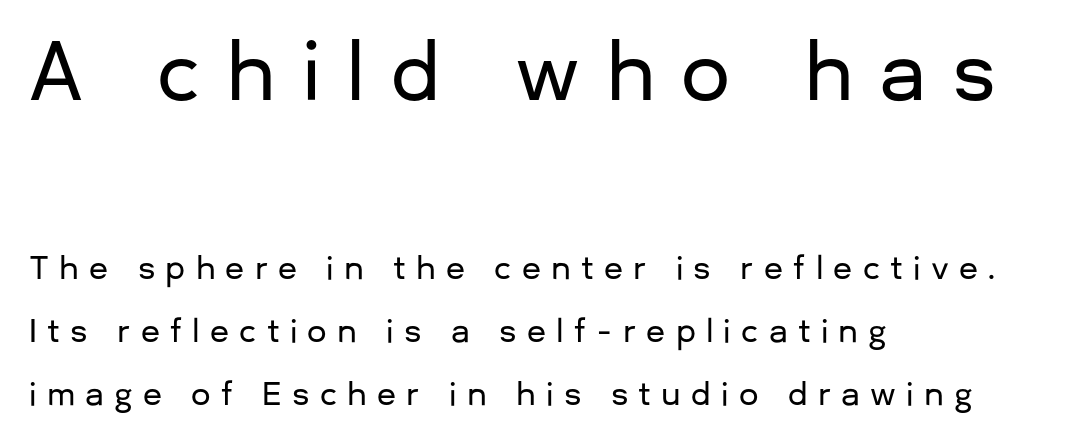
Q: Is the text italic (slanted)? A: No, it is upright.
Q: Is the typeface a serif or a sans-serif typeface? A: Sans-serif.
Q: Is the text underlined? A: No.
Q: How is the paragraph aligned? A: Left-aligned.
Q: Is the spacing between letters normal or unusually wide? A: Unusually wide.
Q: Is the spacing between lines tight, normal or loose? A: Loose.
Q: Which block of text is set in a larger size, the first (top) or the second (bottom)? A: The first (top) one.
Q: Width (condensed, normal, or wide)? A: Normal.
Q: Stroke contrast? A: Low.
Q: x-height? A: Medium.
Q: Monospaced? A: No.
